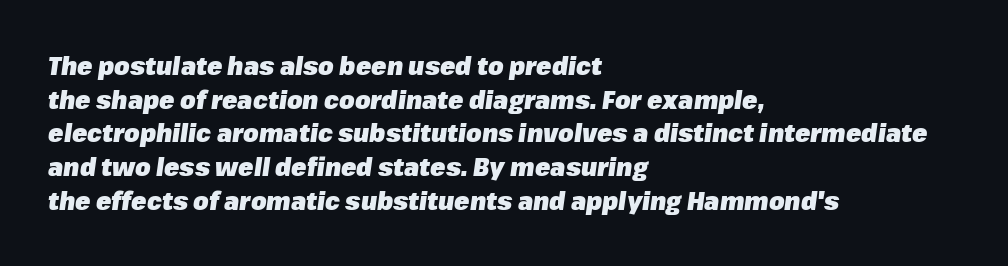
The image shows 25 px bold type, italic (leaning right); set left-aligned, normal line spacing (1.35x), normal letter spacing, not underlined.
